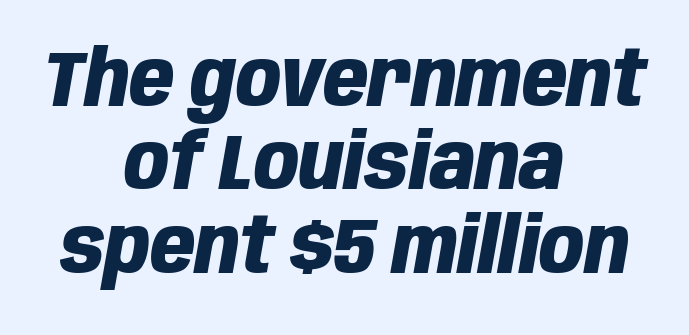
Notice how the passage keeps no hard edge, just a central spine. In terms of leading, this rendering errs on the cramped side. This rendering leaves character spacing at its baseline value. These lines are rendered in a variable-pitch font. Has an underline been added? It has not. You'd pick this weight for a headline — it's a proper bold.
